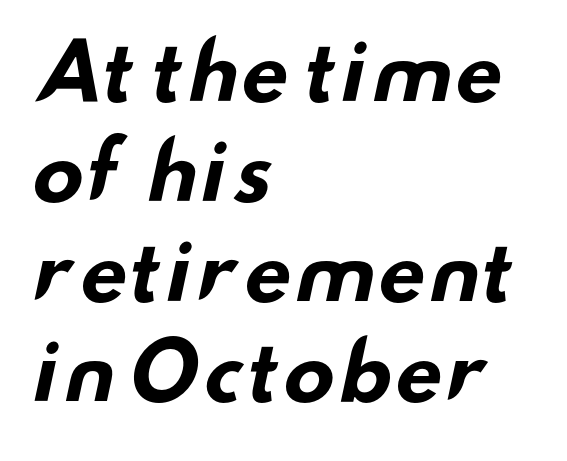
Q: Is the text bold? A: Yes.
Q: Is the typeface a serif or a sans-serif typeface? A: Sans-serif.
Q: Is the text underlined? A: No.
Q: How is the paragraph aligned? A: Left-aligned.
Q: Is the spacing between letters normal or unusually wide? A: Normal.
Q: Is the spacing between lines tight, normal or loose? A: Normal.
Q: Width (condensed, normal, or wide)? A: Wide.
Q: Stroke contrast? A: Low.
Q: x-height? A: Small.
Q: Monospaced? A: No.
